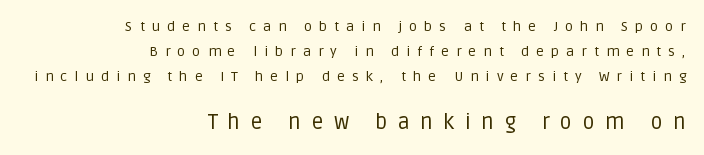
{"italic": "no", "bold": "no", "underline": "no", "align": "right", "line_spacing_ratio": 1.77, "letter_spacing": "wide", "letter_spacing_em": 0.5, "larger_block": "second", "size_ratio": 1.5, "glyph_px": 21}
